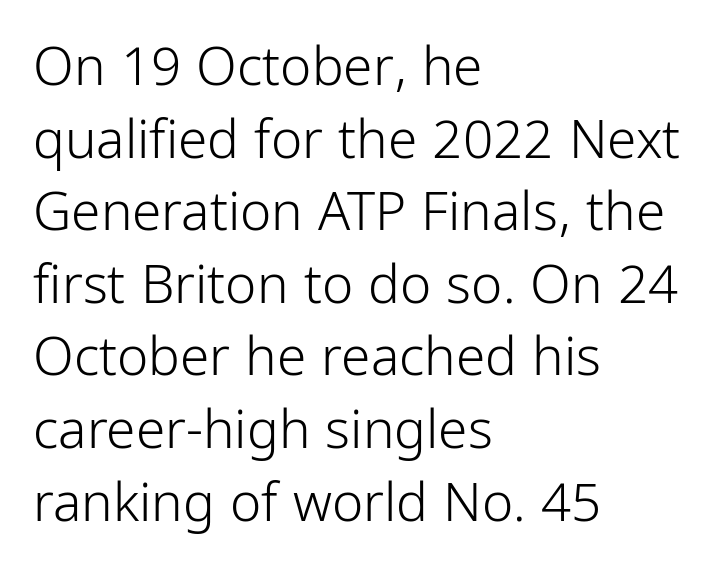
Each stroke keeps to a modest, everyday thickness or less. This is the regular roman posture of the typeface. Glyph-to-glyph distance matches everyday printed text. You could not count columns in this text — the font is proportionally spaced. The type family on display is of the sans-serif kind.
